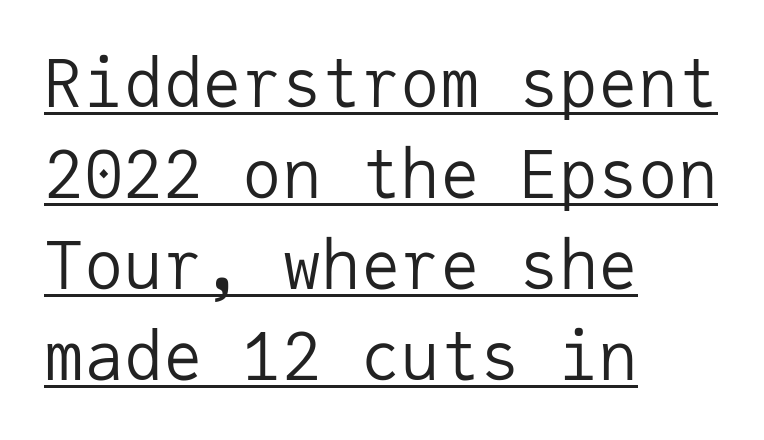
No feet cap the strokes, marking this as sans-serif type. Here the designer chose a console-style face with uniform glyph widths. Decoration check: the copy is underlined. Regarding leading, the lines here are spaced in the standard way. Caption: face not bold, strokes unweighted.
